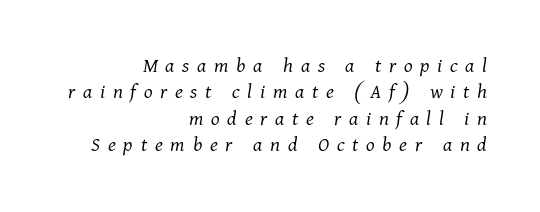
Q: Is the text bold? A: No.
Q: Is the text italic (slanted)? A: Yes, it leans right by about 11 degrees.
Q: Is the text underlined? A: No.
Q: How is the paragraph aligned? A: Right-aligned.
Q: Is the spacing between letters normal or unusually wide? A: Unusually wide.
